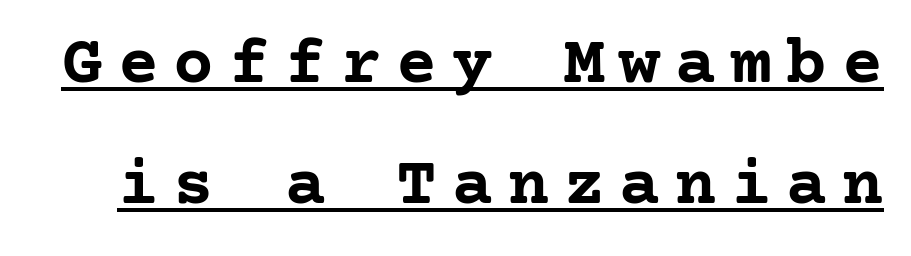
This rendering widens character spacing well past its baseline value. It's the straight-up-and-down kind of type. Students, this is bold: see how much ink each stroke carries. Students, observe the line beneath the letters — that is underlining. The passage shown is typeset with a serif family.
